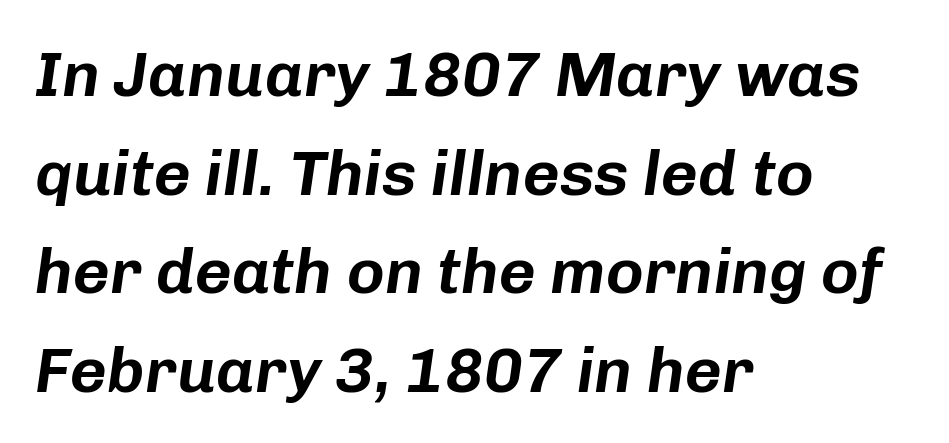
Slant detected: the letters are inclined. Is the block centered? No — it sits flush against the left margin. These lines are rendered in a variable-pitch font. The rendering uses a moderate line-height, typical for paragraphs.
